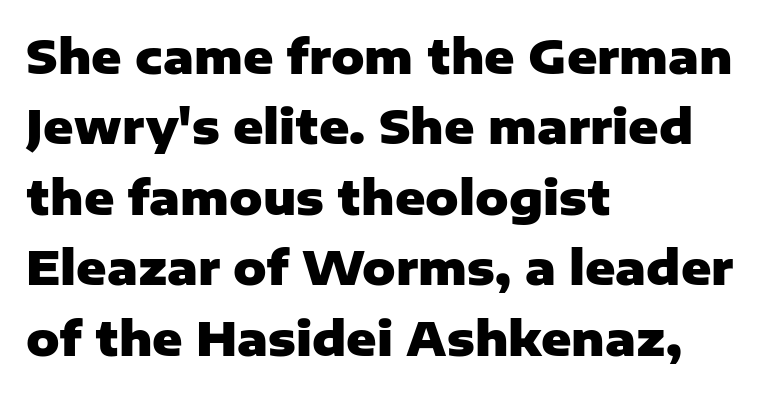
The image shows 46 px heavy sans-serif type, upright; set left-aligned, normal line spacing (1.53x), normal letter spacing, not underlined; low stroke contrast and a medium x-height.
